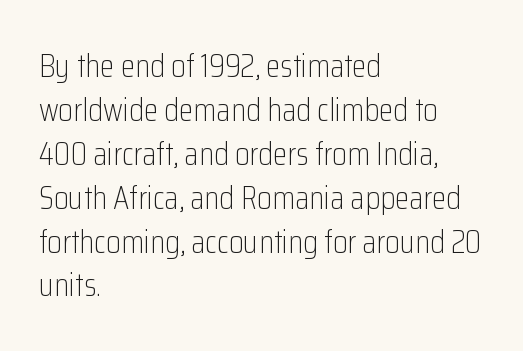
{"serif": "no", "italic": "no", "bold": "no", "weight": "light", "width": "condensed", "stroke_contrast": "low", "x_height": "medium", "monospaced": "no", "underline": "no", "align": "left", "line_spacing": "normal", "line_spacing_ratio": 1.33, "letter_spacing": "normal", "letter_spacing_em": 0.0, "glyph_px": 33}
